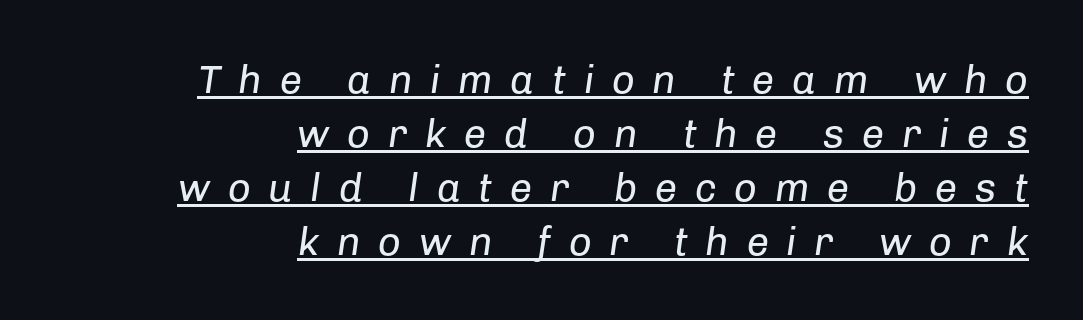
Is this a fixed-width face? No — the glyphs have proportional, varying widths. Vertically, the passage feels balanced, rows spaced as you'd expect. A typesetter would mark this as italic. Observe the wide spacing: letters keep a clear distance from each other. Horizontal alignment here is rightward, an uncommon choice for prose.
